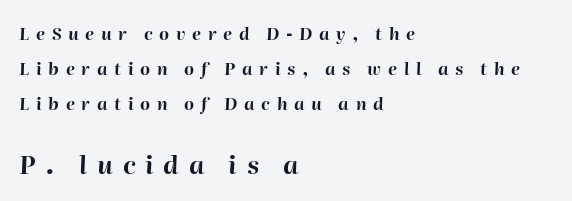
The passage is arranged the way most books set body copy — flush left. Airy leading. Designer's note — italics engaged. Here the glyphs are tracked loosely, breaking word shapes into spaced letters. The face used here appears at its bigger size in the lower chunk.
